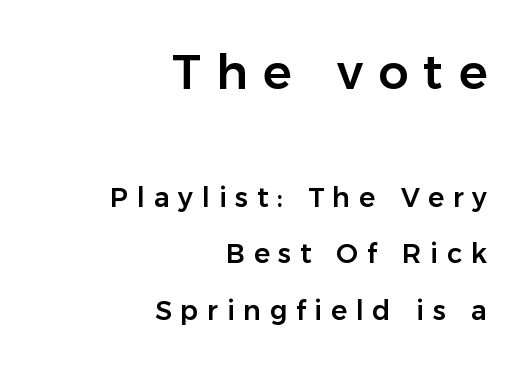
The passage shown is typed in a proportional face where columns would drift. In terms of letterspacing, this is a distinctly airy, spread setting. Reading top to bottom, the characters get smaller at the block break. The specimen omits any rule beneath the text block's lines. The line-height multiplier appears high, well above default. The rag falls on the left side of this text block.
